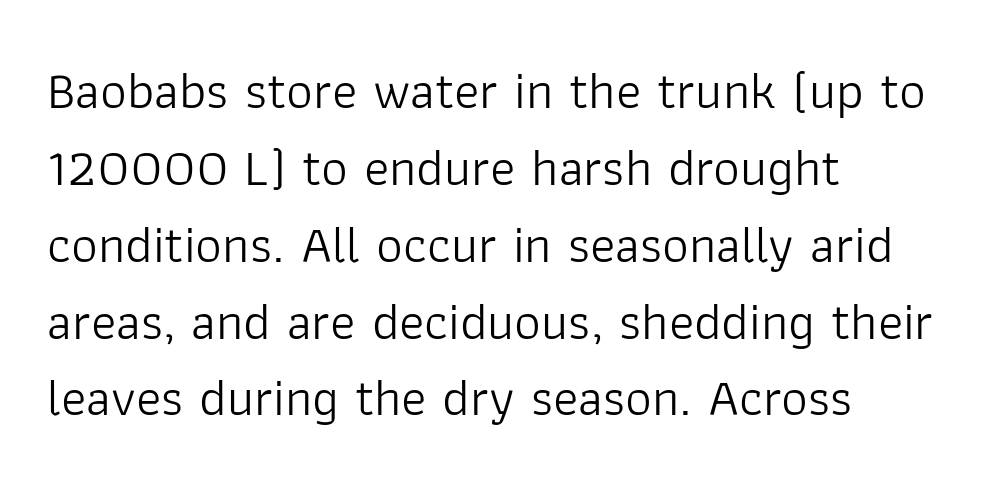
Q: Is the text bold? A: No.
Q: Is the text italic (slanted)? A: No, it is upright.
Q: Is the typeface a serif or a sans-serif typeface? A: Sans-serif.
Q: Is the text underlined? A: No.
Q: How is the paragraph aligned? A: Left-aligned.
Q: Is the spacing between letters normal or unusually wide? A: Normal.
Q: Is the spacing between lines tight, normal or loose? A: Normal.
Q: Width (condensed, normal, or wide)? A: Normal.
Q: Stroke contrast? A: Low.
Q: x-height? A: Medium.
Q: Monospaced? A: No.
